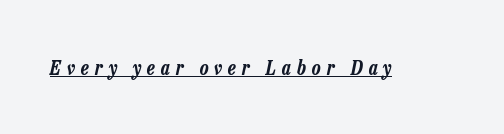
Tall strokes in this sample are angled rather than plumb. This rendering widens character spacing well past its baseline value. Every word sits above its own underline.
